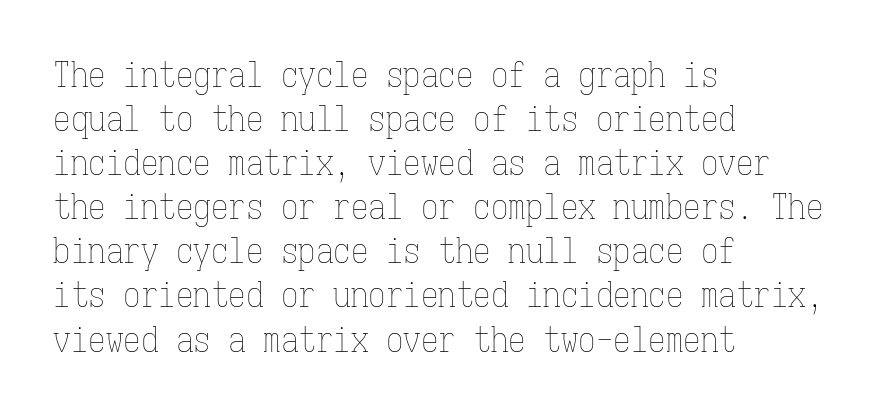
{"italic": "no", "bold": "no", "weight": "thin", "width": "condensed", "stroke_contrast": "low", "x_height": "medium", "monospaced": "yes", "underline": "no", "align": "left", "line_spacing": "normal", "line_spacing_ratio": 1.26, "letter_spacing": "normal", "letter_spacing_em": 0.0, "glyph_px": 35}
